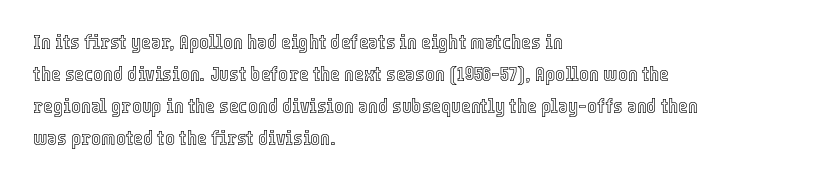
{"italic": "no", "underline": "no", "align": "left", "line_spacing": "normal", "line_spacing_ratio": 1.52, "letter_spacing": "normal", "letter_spacing_em": 0.0, "glyph_px": 21}
